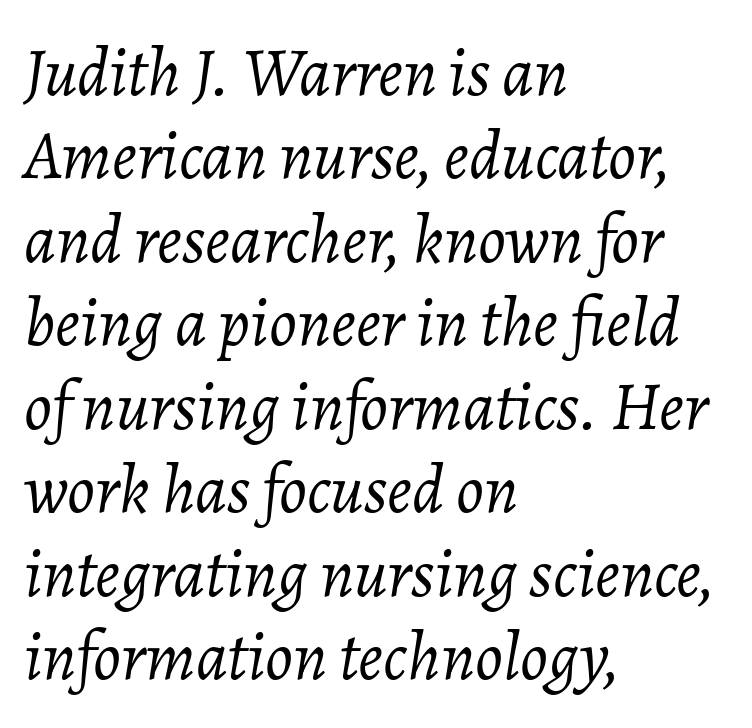
The image shows 69 px light type, italic (leaning right); set left-aligned, line spacing 1.21x, normal letter spacing, not underlined; low stroke contrast and a medium x-height.
